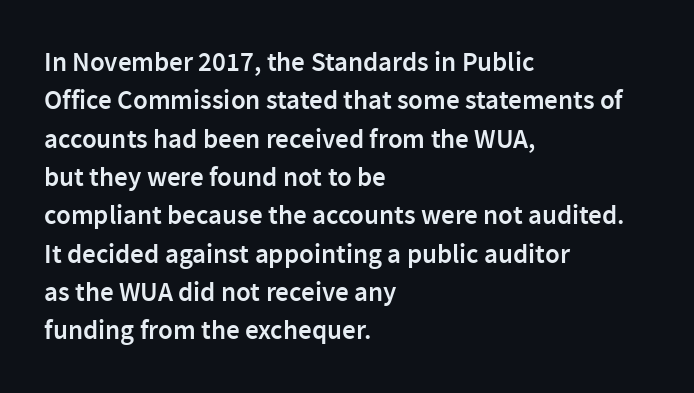
The image shows 27 px text type, upright; set left-aligned, normal line spacing (1.42x), normal letter spacing, not underlined.
